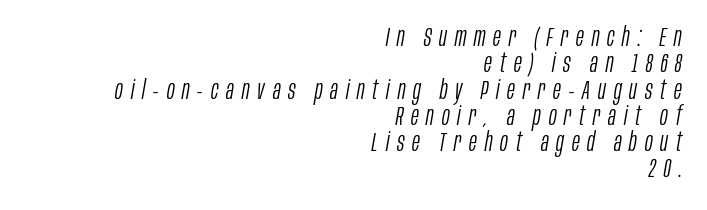
These lines have a slow, spaced-out rhythm from letter to letter. Italic: yes, the glyphs are oblique. The passage is arranged like a letterhead date or caption credit — flush right. Anything drawn beneath the words? Only blank space.
